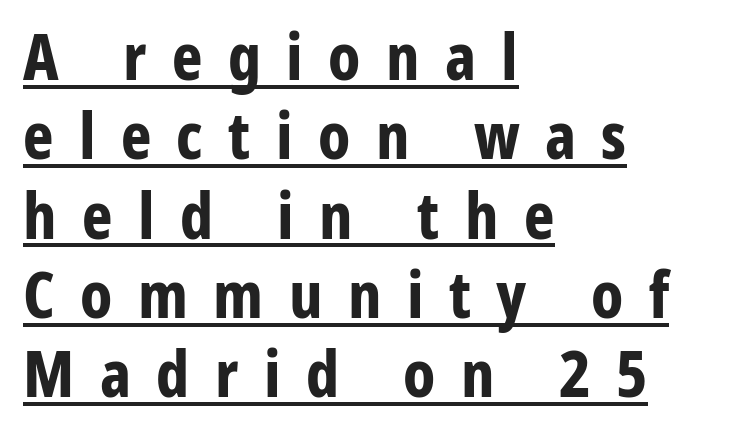
Q: Is the text bold? A: Yes.
Q: Is the text italic (slanted)? A: No, it is upright.
Q: Is the typeface a serif or a sans-serif typeface? A: Sans-serif.
Q: Is the text underlined? A: Yes.
Q: How is the paragraph aligned? A: Left-aligned.
Q: Is the spacing between letters normal or unusually wide? A: Unusually wide.
Q: Width (condensed, normal, or wide)? A: Condensed.
Q: Stroke contrast? A: Low.
Q: x-height? A: Medium.
Q: Monospaced? A: No.
